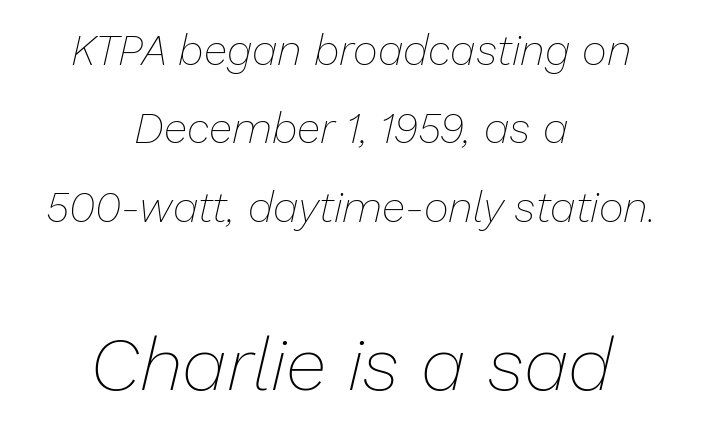
Q: Is the text bold? A: No.
Q: Is the text italic (slanted)? A: Yes, it leans right by about 13 degrees.
Q: Is the text underlined? A: No.
Q: How is the paragraph aligned? A: Centered.
Q: Is the spacing between letters normal or unusually wide? A: Normal.
Q: Which block of text is set in a larger size, the first (top) or the second (bottom)? A: The second (bottom) one.
Q: Width (condensed, normal, or wide)? A: Normal.
Q: Stroke contrast? A: Low.
Q: x-height? A: Medium.
Q: Monospaced? A: No.
